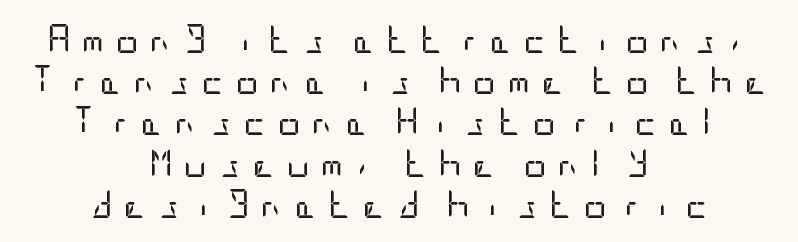
The image shows 29 px regular-weight, condensed sans-serif type, upright; set centered, normal line spacing (1.42x), unusually wide letter spacing (+0.36 em), not underlined; low stroke contrast and a large x-height.
